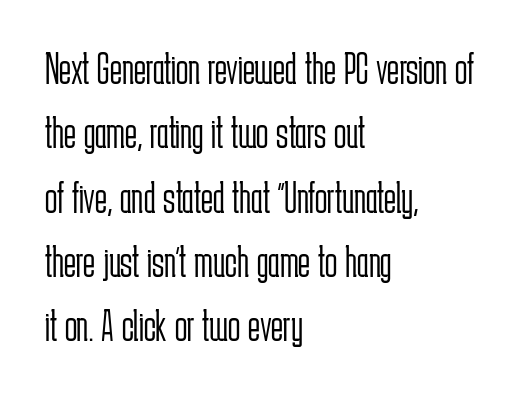
You could not count columns in this text — the font is proportionally spaced. The space between consecutive lines is moderate. The type family on display is of the sans-serif kind. Designer's note — italics off, roman on. Beneath every word, the page is bare. The line texture is even and compact thanks to regular tracking.
